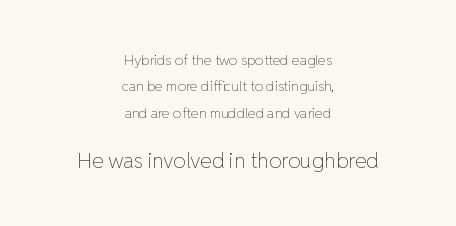
Line starts and ends both wander, symmetrically. A student would notice the bottom passage is typeset larger than what precedes it. A clean baseline with only descenders dipping below it. Is there any slant? The stems are plumb. Students, note that the glyphs here touch the page at normal intervals. Stem width sits at or under what a default text font uses.
